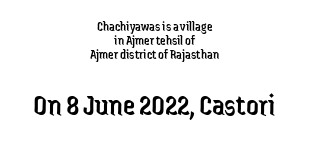
{"serif": "no", "italic": "no", "bold": "no", "weight": "regular", "width": "condensed", "stroke_contrast": "low", "x_height": "medium", "monospaced": "no", "underline": "no", "align": "center", "line_spacing": "tight", "line_spacing_ratio": 1.01, "letter_spacing": "normal", "letter_spacing_em": 0.0, "larger_block": "second", "size_ratio": 2.21, "glyph_px": 31}
